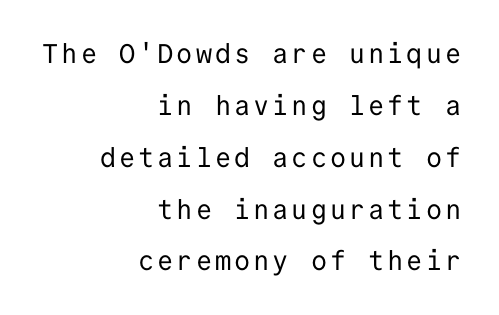
{"italic": "no", "bold": "no", "underline": "no", "align": "right", "line_spacing": "loose", "line_spacing_ratio": 1.92, "glyph_px": 27}
